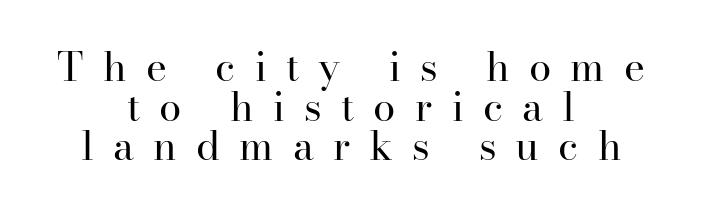
The image shows 40 px regular-weight serif type, upright; set centered, tight line spacing (0.99x), unusually wide letter spacing (+0.48 em), not underlined; high stroke contrast and a small x-height.
